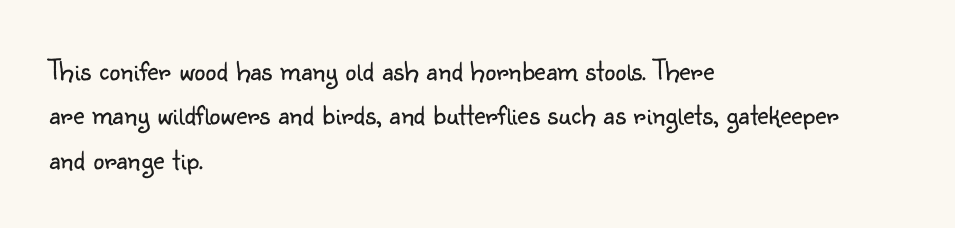
One glance says typical: line gaps are just what's usual. Spacing verdict: proportional, widths tailored to each character. The setting favours the left margin, as ordinary paragraphs usually do. The horizontal fit of the characters is conventional and even.
